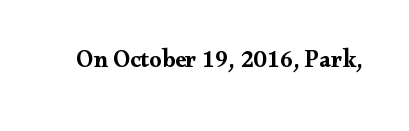
Q: Is the text bold? A: Yes.
Q: Is the text italic (slanted)? A: No, it is upright.
Q: Is the text underlined? A: No.
Q: Is the spacing between letters normal or unusually wide? A: Normal.
